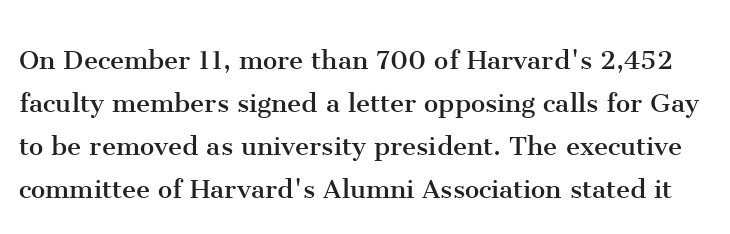
Q: Is the text bold? A: No.
Q: Is the text italic (slanted)? A: No, it is upright.
Q: Is the typeface a serif or a sans-serif typeface? A: Serif.
Q: Is the text underlined? A: No.
Q: Is the spacing between letters normal or unusually wide? A: Normal.
Q: Is the spacing between lines tight, normal or loose? A: Normal.
Q: Width (condensed, normal, or wide)? A: Normal.
Q: Stroke contrast? A: Medium.
Q: x-height? A: Medium.
Q: Monospaced? A: No.
